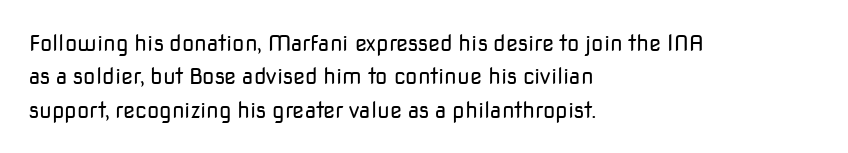
Summary of vertical rhythm: regular, with standard interline spacing. No extra ink here — the face is not bold. Quick note: not italic, upright. Horizontal alignment here is leftward, the default for most running prose.
